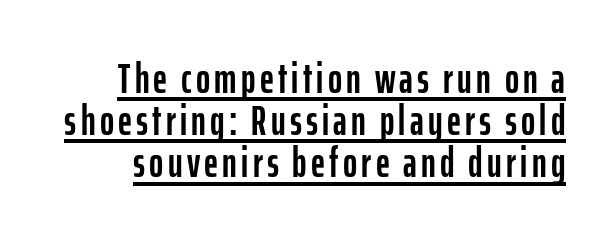
Q: Is the text italic (slanted)? A: No, it is upright.
Q: Is the typeface a serif or a sans-serif typeface? A: Sans-serif.
Q: Is the text underlined? A: Yes.
Q: Is the spacing between lines tight, normal or loose? A: Tight.
Q: Width (condensed, normal, or wide)? A: Condensed.
Q: Stroke contrast? A: Low.
Q: x-height? A: Medium.
Q: Monospaced? A: No.
